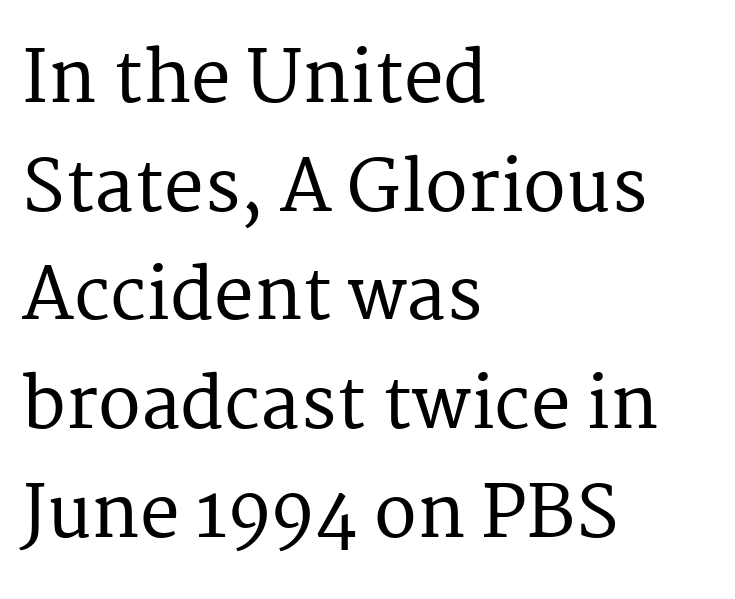
Q: Is the text italic (slanted)? A: No, it is upright.
Q: Is the typeface a serif or a sans-serif typeface? A: Serif.
Q: Is the text underlined? A: No.
Q: How is the paragraph aligned? A: Left-aligned.
Q: Is the spacing between letters normal or unusually wide? A: Normal.
Q: Is the spacing between lines tight, normal or loose? A: Normal.
Q: Width (condensed, normal, or wide)? A: Normal.
Q: Stroke contrast? A: Medium.
Q: x-height? A: Medium.
Q: Monospaced? A: No.
